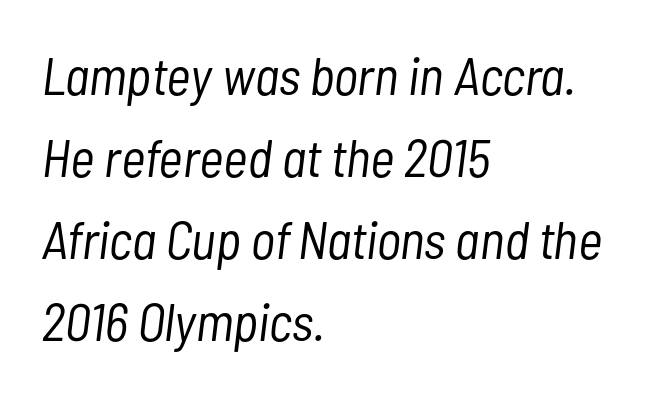
{"italic": "yes", "lean": "right", "slant_degrees": 7, "bold": "no", "weight": "light", "width": "condensed", "stroke_contrast": "low", "x_height": "medium", "monospaced": "no", "underline": "no", "align": "left", "line_spacing": "normal", "line_spacing_ratio": 1.55, "letter_spacing": "normal", "letter_spacing_em": 0.0, "glyph_px": 53}
